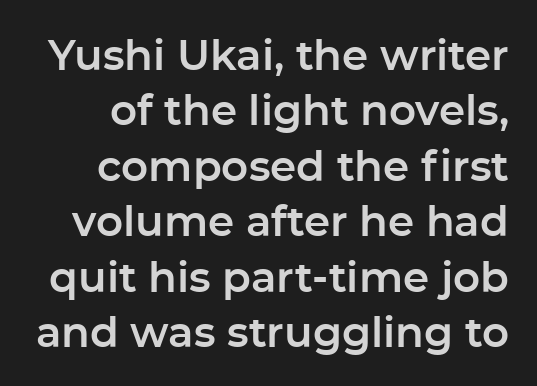
Q: Is the text italic (slanted)? A: No, it is upright.
Q: Is the typeface a serif or a sans-serif typeface? A: Sans-serif.
Q: Is the text underlined? A: No.
Q: Is the spacing between letters normal or unusually wide? A: Normal.
Q: Is the spacing between lines tight, normal or loose? A: Normal.
Q: Width (condensed, normal, or wide)? A: Normal.
Q: Stroke contrast? A: Low.
Q: x-height? A: Medium.
Q: Monospaced? A: No.
